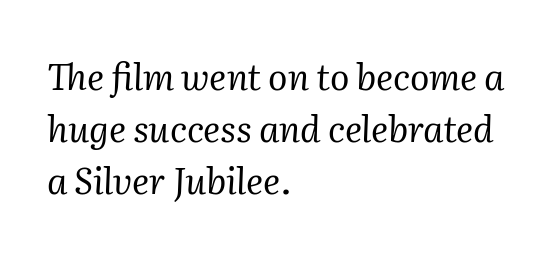
The image shows 36 px regular-weight serif type, italic (leaning right); set left-aligned, normal line spacing (1.45x), normal letter spacing, not underlined; medium stroke contrast and a medium x-height.
